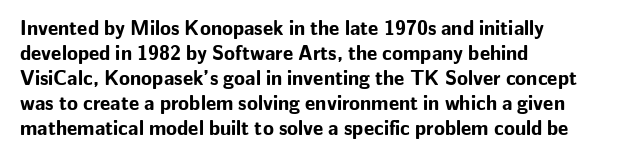
The baseline area is clear. Ordinary non-slanted type is in use. Look at the tracking — it's just the regular setting, nothing added. These lines carry a lot of weight — the face is fully bold.
